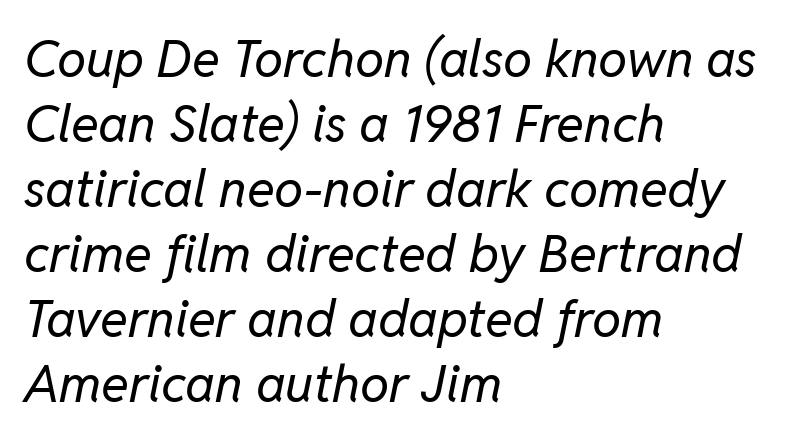
Q: Is the text bold? A: No.
Q: Is the text italic (slanted)? A: Yes, it leans right by about 11 degrees.
Q: Is the text underlined? A: No.
Q: How is the paragraph aligned? A: Left-aligned.
Q: Is the spacing between letters normal or unusually wide? A: Normal.
Q: Is the spacing between lines tight, normal or loose? A: Normal.
Q: Width (condensed, normal, or wide)? A: Normal.
Q: Stroke contrast? A: Low.
Q: x-height? A: Medium.
Q: Monospaced? A: No.
